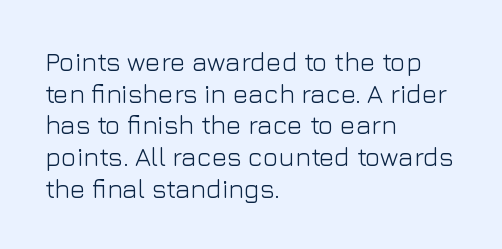
Nope, not italic — everything's standing straight. The font is comparable to plain body text, perhaps lighter. Inter-character spacing is left at the font's built-in metrics. The zone under the glyphs is completely vacant. These lines are set flush left with a ragged right edge.
